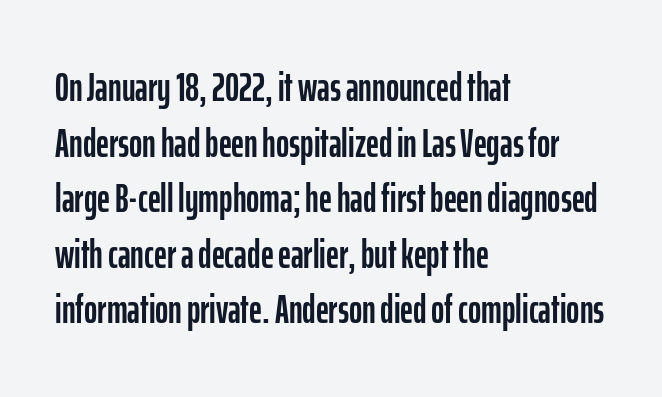
Q: Is the text italic (slanted)? A: No, it is upright.
Q: Is the typeface a serif or a sans-serif typeface? A: Sans-serif.
Q: Is the text underlined? A: No.
Q: How is the paragraph aligned? A: Left-aligned.
Q: Is the spacing between letters normal or unusually wide? A: Normal.
Q: Is the spacing between lines tight, normal or loose? A: Normal.
Q: Width (condensed, normal, or wide)? A: Condensed.
Q: Stroke contrast? A: Low.
Q: x-height? A: Medium.
Q: Monospaced? A: No.
